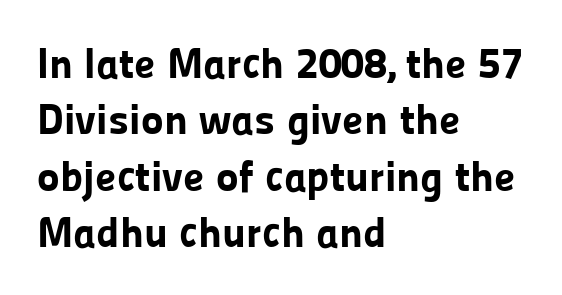
Q: Is the text bold? A: Yes.
Q: Is the text italic (slanted)? A: No, it is upright.
Q: Is the typeface a serif or a sans-serif typeface? A: Sans-serif.
Q: Is the text underlined? A: No.
Q: How is the paragraph aligned? A: Left-aligned.
Q: Is the spacing between letters normal or unusually wide? A: Normal.
Q: Is the spacing between lines tight, normal or loose? A: Normal.
Q: Width (condensed, normal, or wide)? A: Normal.
Q: Stroke contrast? A: Low.
Q: x-height? A: Medium.
Q: Monospaced? A: No.
